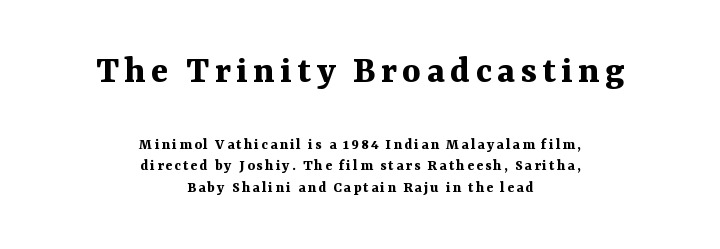
{"serif": "yes", "italic": "no", "bold": "yes", "weight": "bold", "width": "normal", "stroke_contrast": "medium", "x_height": "medium", "monospaced": "no", "underline": "no", "align": "center", "line_spacing": "normal", "line_spacing_ratio": 1.33, "larger_block": "first", "size_ratio": 2.5, "glyph_px": 40}
